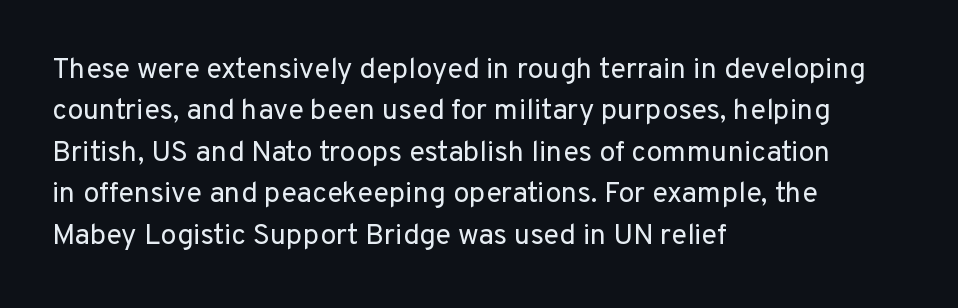
You can tell it's not italic because the verticals are truly vertical. The face used here is rendered with its standard letterfit. This rendering uses left alignment, leaving the right contour irregular. The space beneath each line is pristine and unruled.
